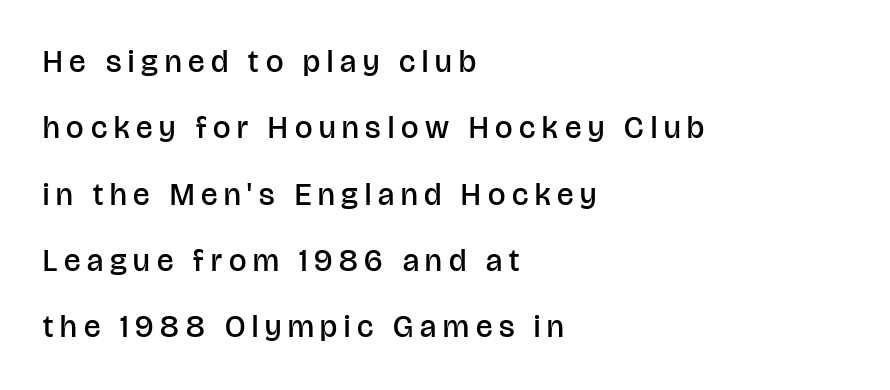
The rendering shows plain stroke endings on the letterforms — a sans-serif design. The specimen omits any rule beneath the text block's lines. Is this a fixed-width face? No — the glyphs have proportional, varying widths. Left-aligned paragraph, ragged on the right. Is there any slant? The stems are plumb. Successive baselines arrive slowly, with a big drop between each.
